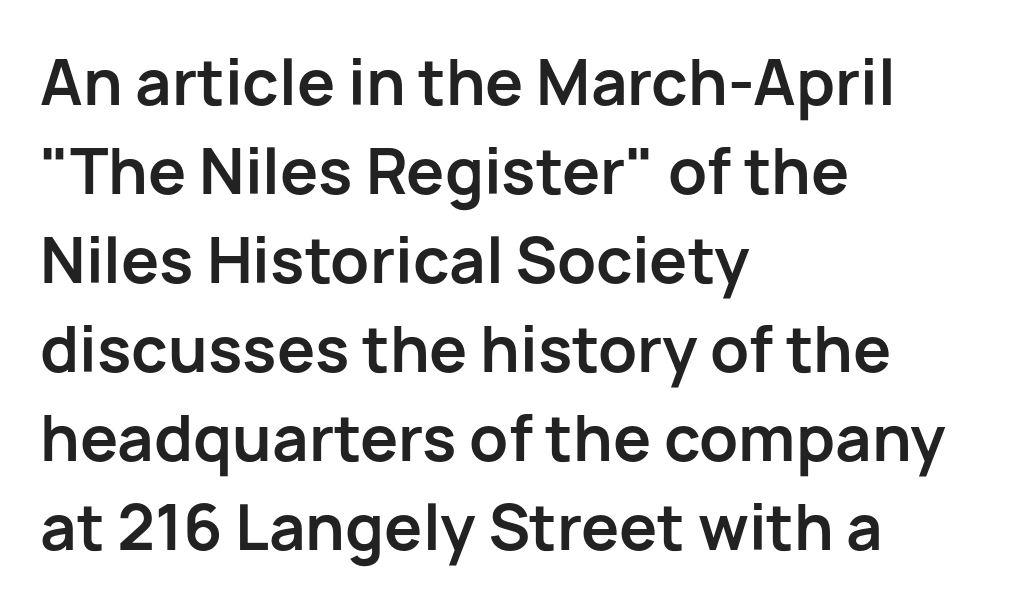
The image shows 61 px bold sans-serif type, upright; set left-aligned, normal line spacing (1.46x), normal letter spacing, not underlined; low stroke contrast and a medium x-height.
